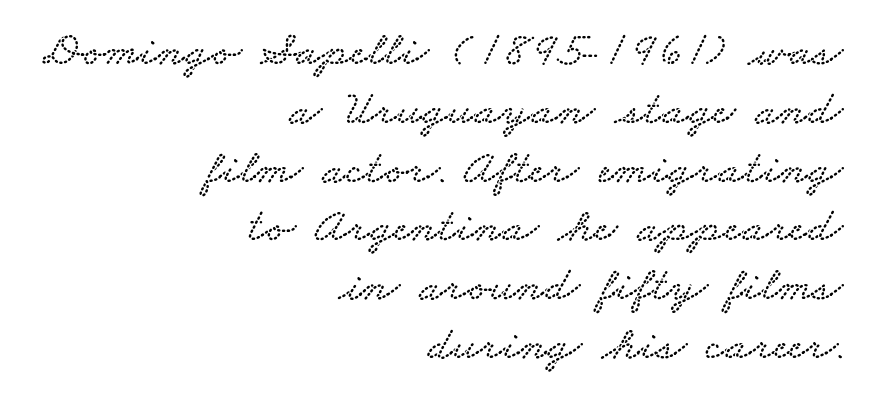
The rendering uses natural spacing where letterforms have individual widths. All the whitespace from short lines collects on the left. A serif font was chosen for this passage. A bare baseline throughout the passage.
